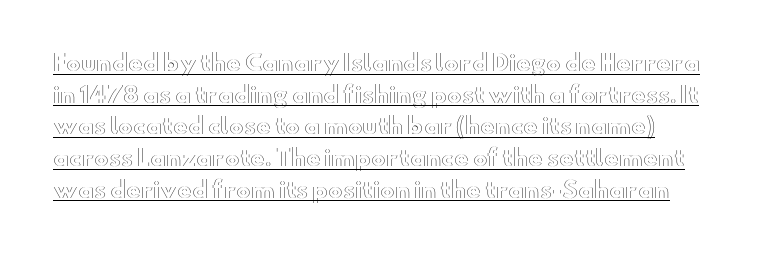
Q: Is the text italic (slanted)? A: No, it is upright.
Q: Is the text underlined? A: Yes.
Q: How is the paragraph aligned? A: Left-aligned.
Q: Is the spacing between letters normal or unusually wide? A: Normal.
Q: Is the spacing between lines tight, normal or loose? A: Normal.
